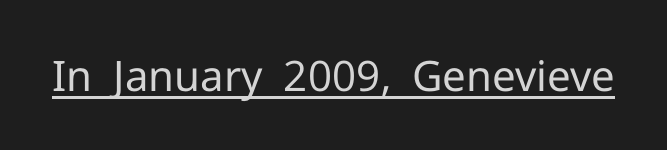
Q: Is the text bold? A: No.
Q: Is the text italic (slanted)? A: No, it is upright.
Q: Is the typeface a serif or a sans-serif typeface? A: Sans-serif.
Q: Is the text underlined? A: Yes.
Q: Is the spacing between letters normal or unusually wide? A: Normal.
Q: Width (condensed, normal, or wide)? A: Normal.
Q: Stroke contrast? A: Low.
Q: x-height? A: Medium.
Q: Monospaced? A: No.
